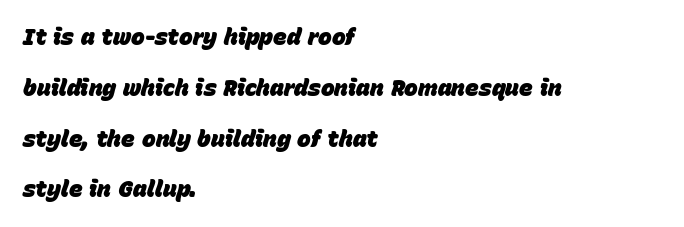
Q: Is the text bold? A: Yes.
Q: Is the text italic (slanted)? A: Yes, it leans right by about 15 degrees.
Q: Is the text underlined? A: No.
Q: How is the paragraph aligned? A: Left-aligned.
Q: Is the spacing between letters normal or unusually wide? A: Normal.
Q: Is the spacing between lines tight, normal or loose? A: Loose.
